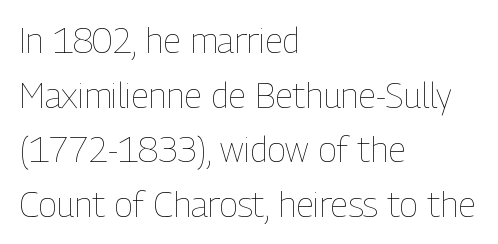
The image shows 35 px thin, condensed type, upright; set left-aligned, normal line spacing (1.56x), normal letter spacing, not underlined; low stroke contrast and a medium x-height.
